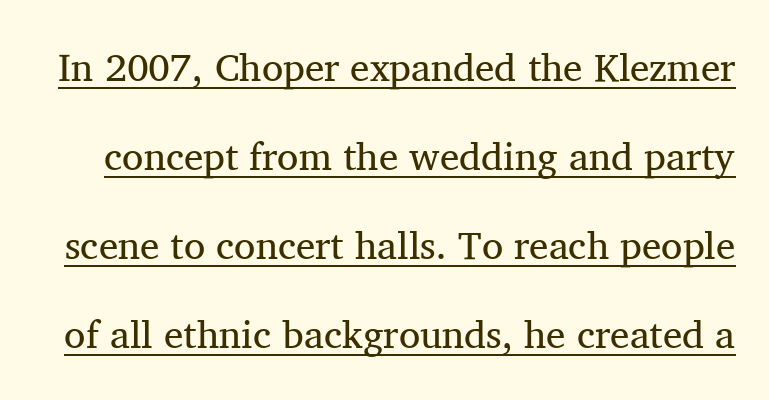
Notice how a bar underscores the lettering throughout. The passage shown is typeset with a serif family. Is the type heavy? It reads as light-to-regular instead. This sample uses an upright cut, with every glyph sitting square on the baseline. Students, note that the glyphs here touch the page at normal intervals. This block would shrink considerably if given ordinary leading; it's expanded now.
